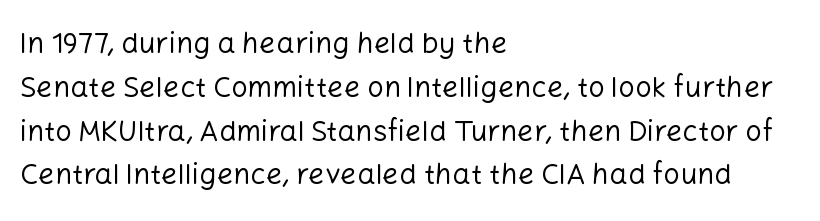
This is not heavy type; no bold has been used. A typesetter would call this proportional, since set widths differ per character. Compared with typical body copy, the letter spacing here is the same. The passage shown is not underscored anywhere.
